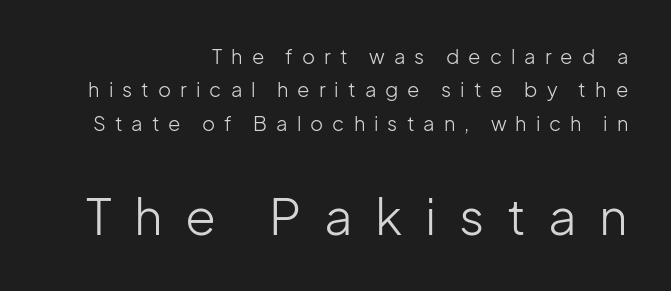
The image shows 50 px light sans-serif type, upright; set right-aligned, normal line spacing (1.67x), unusually wide letter spacing (+0.45 em), not underlined; the second (bottom) block is 2.5x larger; low stroke contrast and a medium x-height.
